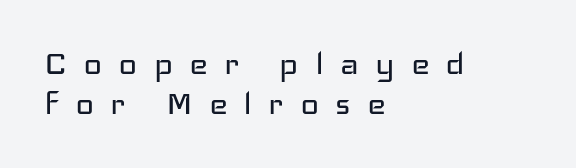
Q: Is the text bold? A: No.
Q: Is the text italic (slanted)? A: No, it is upright.
Q: Is the typeface a serif or a sans-serif typeface? A: Sans-serif.
Q: Is the text underlined? A: No.
Q: How is the paragraph aligned? A: Left-aligned.
Q: Is the spacing between letters normal or unusually wide? A: Unusually wide.
Q: Is the spacing between lines tight, normal or loose? A: Tight.
Q: Width (condensed, normal, or wide)? A: Wide.
Q: Stroke contrast? A: Low.
Q: x-height? A: Medium.
Q: Monospaced? A: No.
